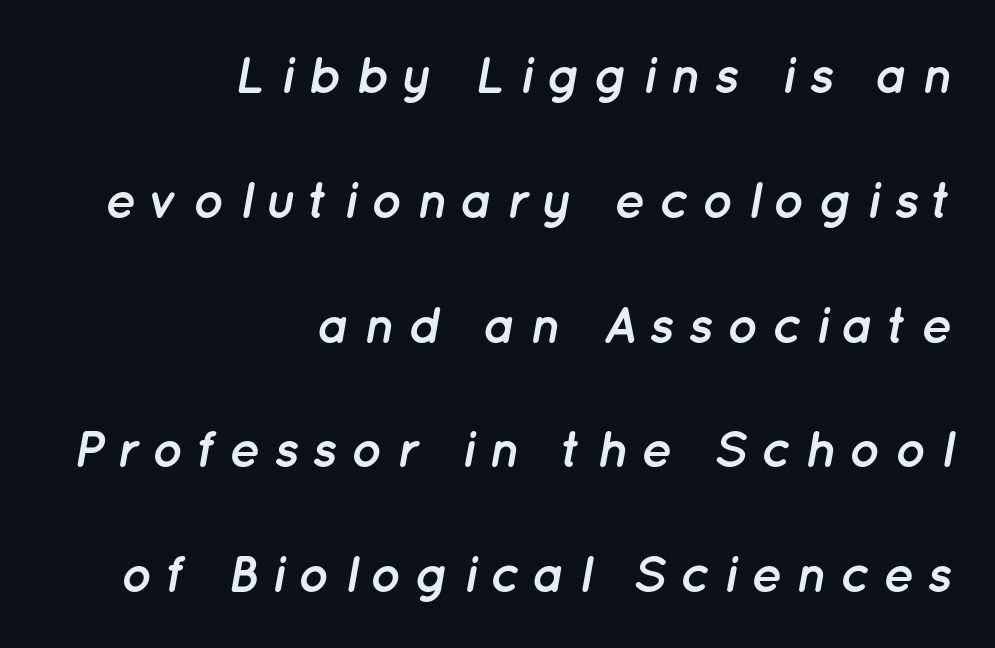
{"italic": "yes", "lean": "right", "slant_degrees": 12, "bold": "yes", "weight": "semibold", "width": "normal", "stroke_contrast": "low", "x_height": "medium", "monospaced": "no", "underline": "no", "align": "right", "line_spacing": "loose", "line_spacing_ratio": 2.4, "letter_spacing": "wide", "letter_spacing_em": 0.25, "glyph_px": 52}
